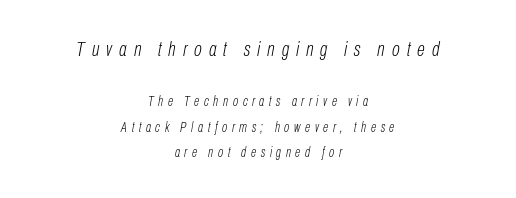
Q: Is the text bold? A: No.
Q: Is the text italic (slanted)? A: Yes, it leans right by about 10 degrees.
Q: Is the text underlined? A: No.
Q: How is the paragraph aligned? A: Centered.
Q: Is the spacing between letters normal or unusually wide? A: Unusually wide.
Q: Which block of text is set in a larger size, the first (top) or the second (bottom)? A: The first (top) one.
